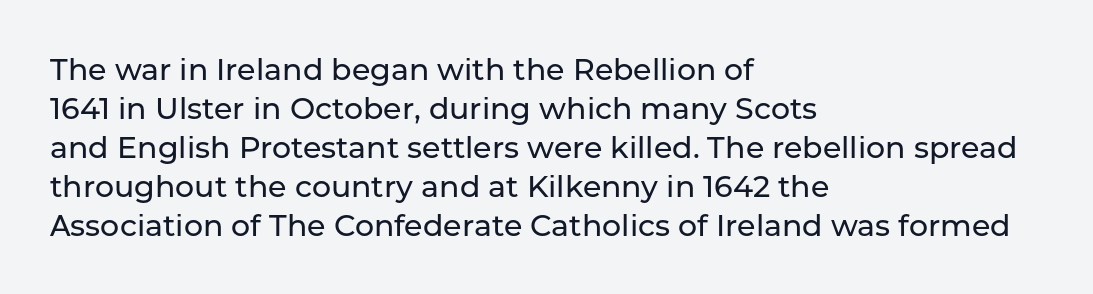
Line spacing here is normal. Words appear dense and cohesive because spacing is normal. Horizontal alignment here is leftward, the default for most running prose. Italic? Not at all — the glyphs are vertical. Classification — sans serif.
